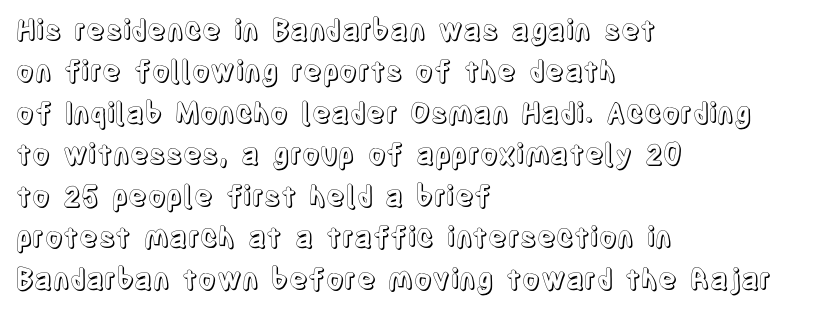
Letters rest on an invisible, unmarked baseline. Looks like regular typesetting: each glyph gets only the width it needs. The lines in this sample share a left origin and differ only in where they stop. Normally led — the rows are evenly, conventionally spaced. Caption: standard tracking, unaltered.
